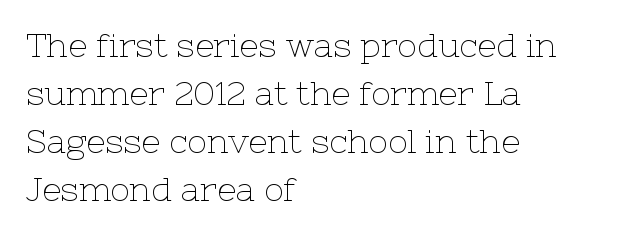
Q: Is the text bold? A: No.
Q: Is the text italic (slanted)? A: No, it is upright.
Q: Is the typeface a serif or a sans-serif typeface? A: Serif.
Q: Is the text underlined? A: No.
Q: How is the paragraph aligned? A: Left-aligned.
Q: Is the spacing between letters normal or unusually wide? A: Normal.
Q: Is the spacing between lines tight, normal or loose? A: Normal.
Q: Width (condensed, normal, or wide)? A: Normal.
Q: Stroke contrast? A: Low.
Q: x-height? A: Medium.
Q: Monospaced? A: No.
